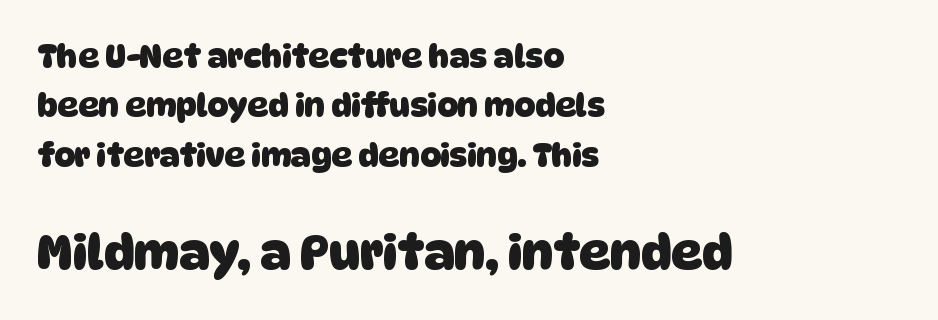
How are the letters spaced? Ordinarily, with no added tracking. This is sans-serif lettering, the kind often seen on screens and signage. Every letter is thick-stroked: bold, no question. Line spacing here is normal. Glance below the letters and you will spot only blank space. The paragraph has a hard left edge and a soft right edge.
